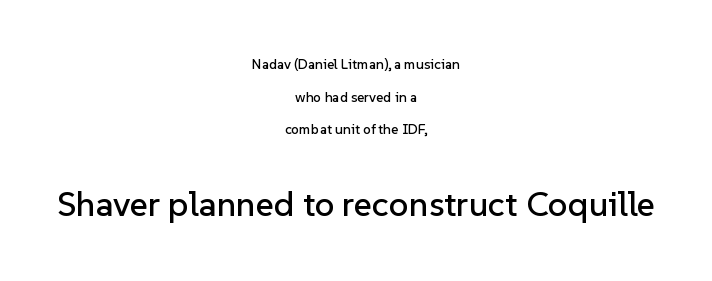
Q: Is the text italic (slanted)? A: No, it is upright.
Q: Is the typeface a serif or a sans-serif typeface? A: Sans-serif.
Q: Is the text underlined? A: No.
Q: How is the paragraph aligned? A: Centered.
Q: Is the spacing between letters normal or unusually wide? A: Normal.
Q: Is the spacing between lines tight, normal or loose? A: Loose.
Q: Which block of text is set in a larger size, the first (top) or the second (bottom)? A: The second (bottom) one.
Q: Width (condensed, normal, or wide)? A: Normal.
Q: Stroke contrast? A: Low.
Q: x-height? A: Medium.
Q: Monospaced? A: No.
